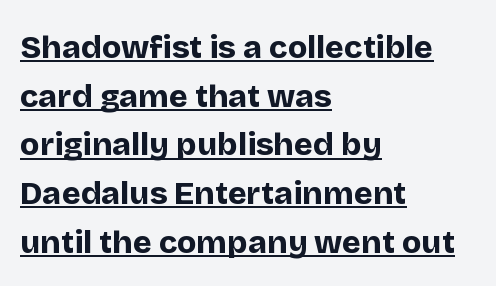
{"serif": "no", "italic": "no", "bold": "yes", "weight": "bold", "width": "normal", "stroke_contrast": "low", "x_height": "large", "monospaced": "no", "underline": "yes", "align": "left", "line_spacing": "normal", "line_spacing_ratio": 1.52, "letter_spacing": "normal", "letter_spacing_em": 0.0, "glyph_px": 32}
